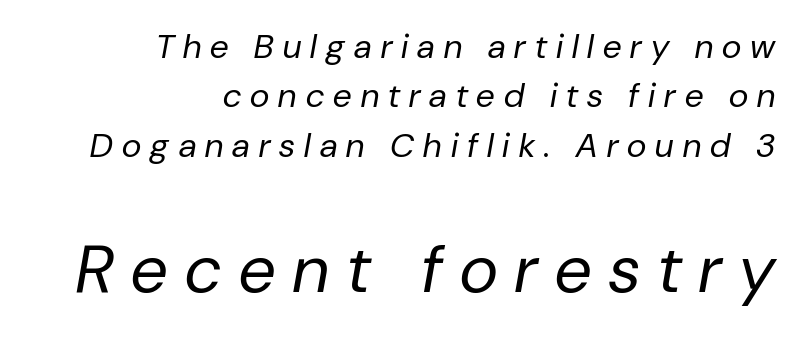
{"italic": "yes", "lean": "right", "slant_degrees": 10, "bold": "no", "weight": "regular", "width": "normal", "stroke_contrast": "low", "x_height": "medium", "monospaced": "no", "underline": "no", "align": "right", "line_spacing": "normal", "line_spacing_ratio": 1.45, "letter_spacing": "wide", "letter_spacing_em": 0.27, "larger_block": "second", "size_ratio": 1.97, "glyph_px": 67}
